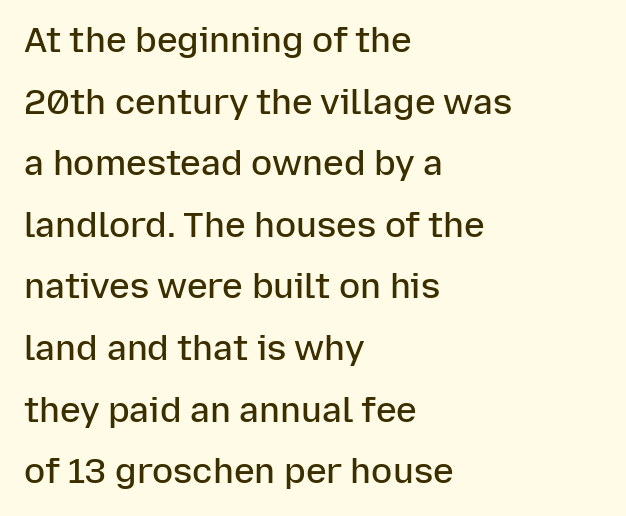
Q: Is the text bold? A: Semi-bold.
Q: Is the text italic (slanted)? A: No, it is upright.
Q: Is the typeface a serif or a sans-serif typeface? A: Sans-serif.
Q: Is the text underlined? A: No.
Q: How is the paragraph aligned? A: Left-aligned.
Q: Is the spacing between letters normal or unusually wide? A: Normal.
Q: Width (condensed, normal, or wide)? A: Normal.
Q: Stroke contrast? A: Low.
Q: x-height? A: Medium.
Q: Monospaced? A: No.
